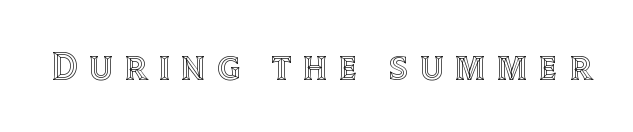
{"italic": "no", "width": "normal", "x_height": "large", "monospaced": "no", "underline": "no", "letter_spacing": "wide", "letter_spacing_em": 0.29, "glyph_px": 39}
